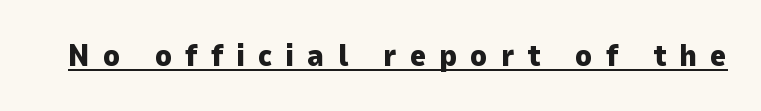
Q: Is the text bold? A: Yes.
Q: Is the text italic (slanted)? A: No, it is upright.
Q: Is the typeface a serif or a sans-serif typeface? A: Sans-serif.
Q: Is the text underlined? A: Yes.
Q: Is the spacing between letters normal or unusually wide? A: Unusually wide.
Q: Width (condensed, normal, or wide)? A: Normal.
Q: Stroke contrast? A: Low.
Q: x-height? A: Medium.
Q: Monospaced? A: No.
